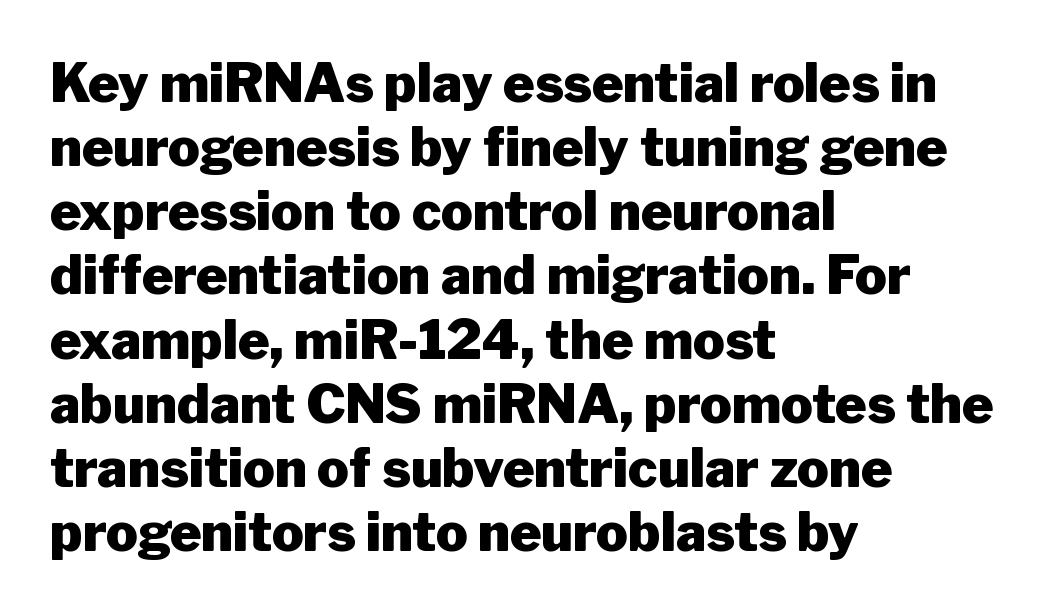
Q: Is the text bold? A: Yes.
Q: Is the text italic (slanted)? A: No, it is upright.
Q: Is the typeface a serif or a sans-serif typeface? A: Sans-serif.
Q: Is the text underlined? A: No.
Q: How is the paragraph aligned? A: Left-aligned.
Q: Is the spacing between letters normal or unusually wide? A: Normal.
Q: Width (condensed, normal, or wide)? A: Normal.
Q: Stroke contrast? A: Low.
Q: x-height? A: Medium.
Q: Monospaced? A: No.
